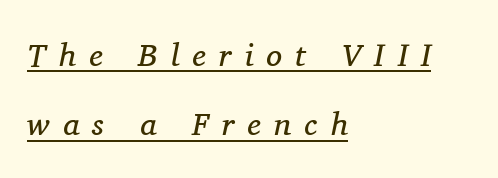
Q: Is the text bold? A: No.
Q: Is the text italic (slanted)? A: Yes, it leans right by about 11 degrees.
Q: Is the typeface a serif or a sans-serif typeface? A: Serif.
Q: Is the text underlined? A: Yes.
Q: How is the paragraph aligned? A: Left-aligned.
Q: Is the spacing between letters normal or unusually wide? A: Unusually wide.
Q: Is the spacing between lines tight, normal or loose? A: Loose.
Q: Width (condensed, normal, or wide)? A: Normal.
Q: Stroke contrast? A: Medium.
Q: x-height? A: Medium.
Q: Monospaced? A: No.
